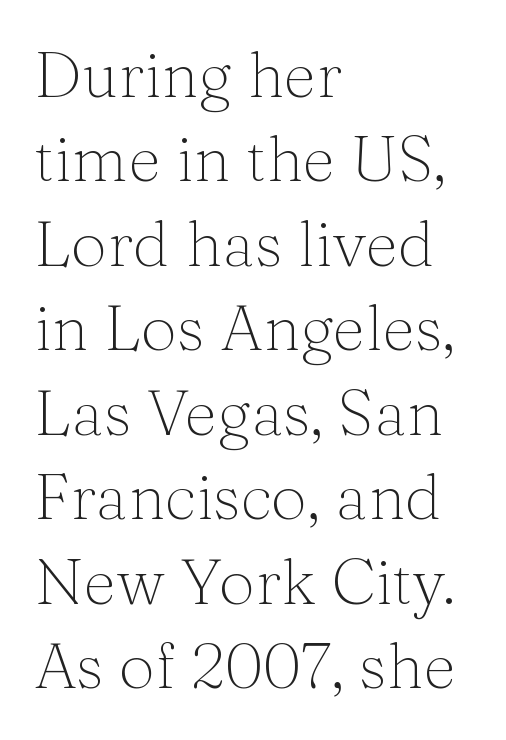
Q: Is the text bold? A: No.
Q: Is the text italic (slanted)? A: No, it is upright.
Q: Is the typeface a serif or a sans-serif typeface? A: Serif.
Q: Is the text underlined? A: No.
Q: How is the paragraph aligned? A: Left-aligned.
Q: Is the spacing between letters normal or unusually wide? A: Normal.
Q: Is the spacing between lines tight, normal or loose? A: Normal.
Q: Width (condensed, normal, or wide)? A: Normal.
Q: Stroke contrast? A: Medium.
Q: x-height? A: Medium.
Q: Monospaced? A: No.
